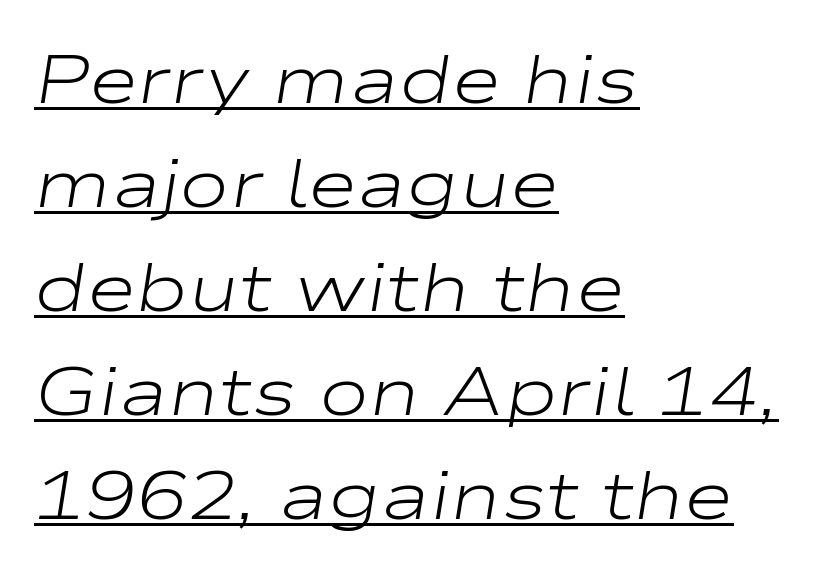
The image shows 68 px light, wide type, italic (leaning right); set left-aligned, normal line spacing (1.53x), normal letter spacing, underlined; low stroke contrast and a medium x-height.
